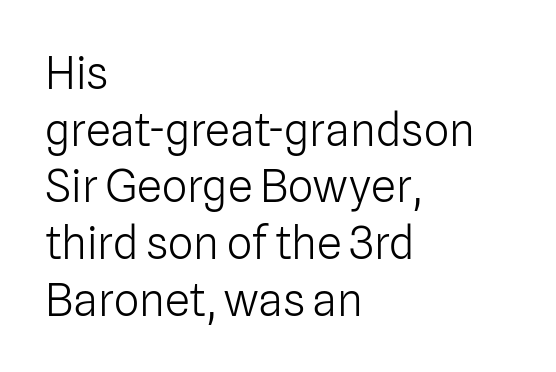
The image shows 45 px light sans-serif type, upright; set left-aligned, normal line spacing (1.26x), normal letter spacing, not underlined; low stroke contrast and a medium x-height.
